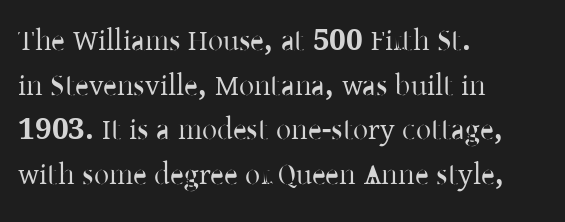
Q: Is the text italic (slanted)? A: No, it is upright.
Q: Is the typeface a serif or a sans-serif typeface? A: Serif.
Q: Is the text underlined? A: No.
Q: How is the paragraph aligned? A: Left-aligned.
Q: Is the spacing between letters normal or unusually wide? A: Normal.
Q: Is the spacing between lines tight, normal or loose? A: Normal.
Q: Width (condensed, normal, or wide)? A: Normal.
Q: Stroke contrast? A: Low.
Q: x-height? A: Medium.
Q: Monospaced? A: No.
